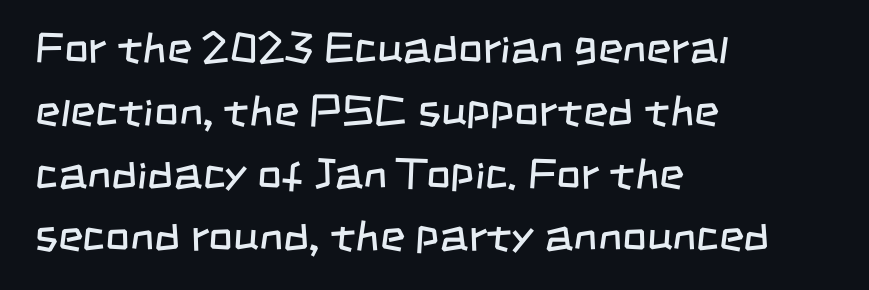
Q: Is the text bold? A: No.
Q: Is the typeface a serif or a sans-serif typeface? A: Sans-serif.
Q: Is the text underlined? A: No.
Q: How is the paragraph aligned? A: Left-aligned.
Q: Is the spacing between letters normal or unusually wide? A: Normal.
Q: Is the spacing between lines tight, normal or loose? A: Normal.
Q: Width (condensed, normal, or wide)? A: Condensed.
Q: Stroke contrast? A: Low.
Q: x-height? A: Large.
Q: Monospaced? A: No.
